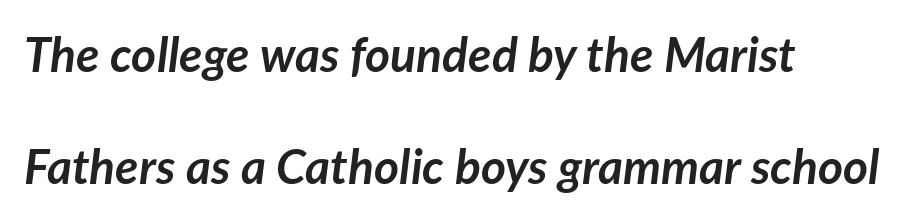
{"italic": "yes", "lean": "right", "slant_degrees": 7, "bold": "yes", "weight": "semibold", "width": "normal", "stroke_contrast": "low", "x_height": "medium", "monospaced": "no", "underline": "no", "align": "left", "line_spacing": "loose", "line_spacing_ratio": 2.34, "letter_spacing": "normal", "letter_spacing_em": 0.0, "glyph_px": 48}
